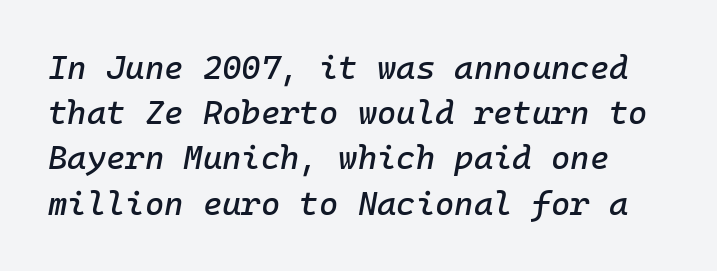
The image shows 33 px text type, italic (leaning right), monospaced; set normal line spacing (1.37x), normal letter spacing, not underlined; low stroke contrast and a medium x-height.
